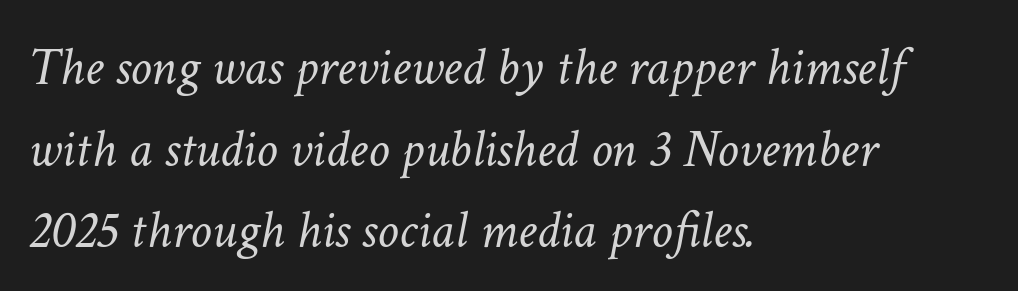
Q: Is the text bold? A: No.
Q: Is the text italic (slanted)? A: Yes, it leans right by about 11 degrees.
Q: Is the text underlined? A: No.
Q: How is the paragraph aligned? A: Left-aligned.
Q: Is the spacing between letters normal or unusually wide? A: Normal.
Q: Is the spacing between lines tight, normal or loose? A: Normal.
Q: Width (condensed, normal, or wide)? A: Normal.
Q: Stroke contrast? A: Low.
Q: x-height? A: Medium.
Q: Monospaced? A: No.
